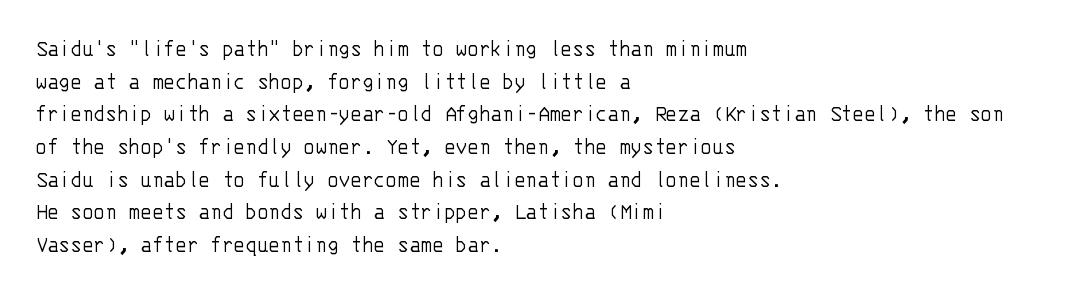
Plain, unruled lines of type. Ordinary non-slanted type is in use. Does extra space separate the letters? No, they use regular spacing. This is not heavy type; no bold has been used. These lines sit exactly where default settings would place them. Reading down the block, your eye returns to a fixed left position each line.
